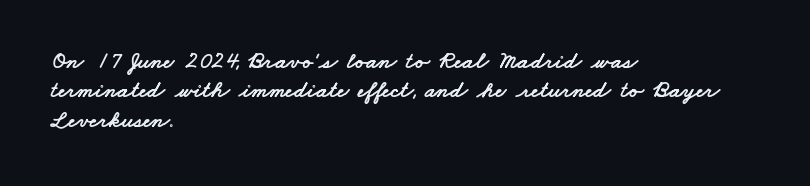
The passage shown has conventional tracking throughout. The zone under the glyphs is completely vacant. Alignment: flush left.
